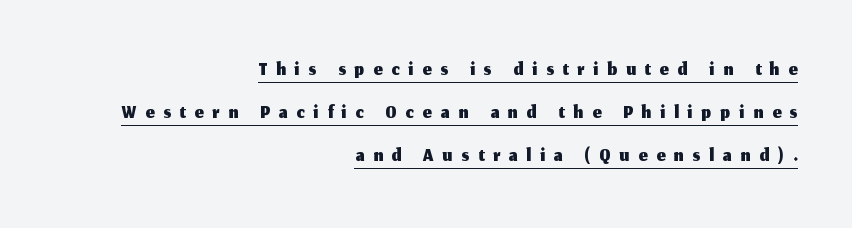
In terms of letterform style, serifs are entirely absent. If you measured baseline to baseline, you'd find a middling distance. Short note: letters widely spaced. The letters stand upright; this is a roman face.
